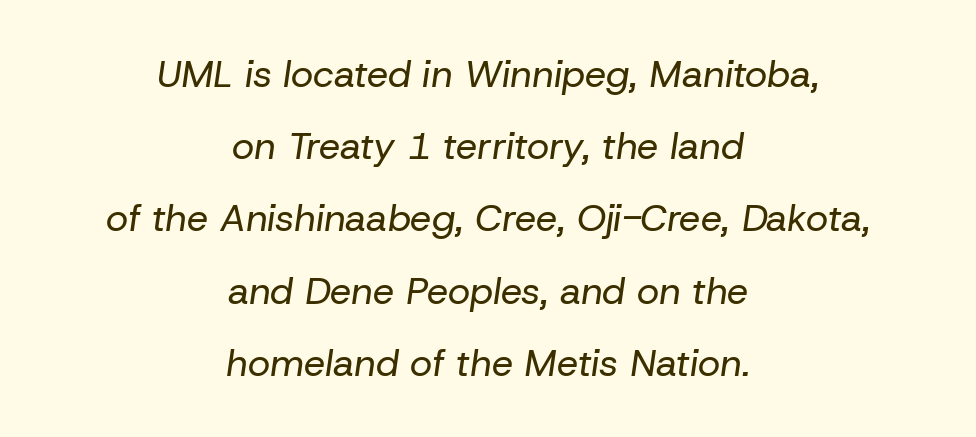
Q: Is the text bold? A: No.
Q: Is the text italic (slanted)? A: Yes, it leans right by about 8 degrees.
Q: Is the text underlined? A: No.
Q: How is the paragraph aligned? A: Centered.
Q: Is the spacing between letters normal or unusually wide? A: Normal.
Q: Is the spacing between lines tight, normal or loose? A: Loose.
Q: Width (condensed, normal, or wide)? A: Normal.
Q: Stroke contrast? A: Low.
Q: x-height? A: Medium.
Q: Monospaced? A: No.
